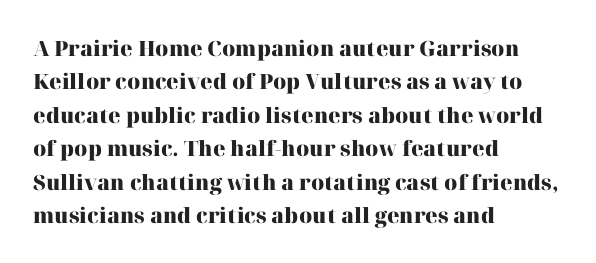
The image shows 21 px bold type, upright; set left-aligned, normal line spacing (1.59x), normal letter spacing, not underlined.
